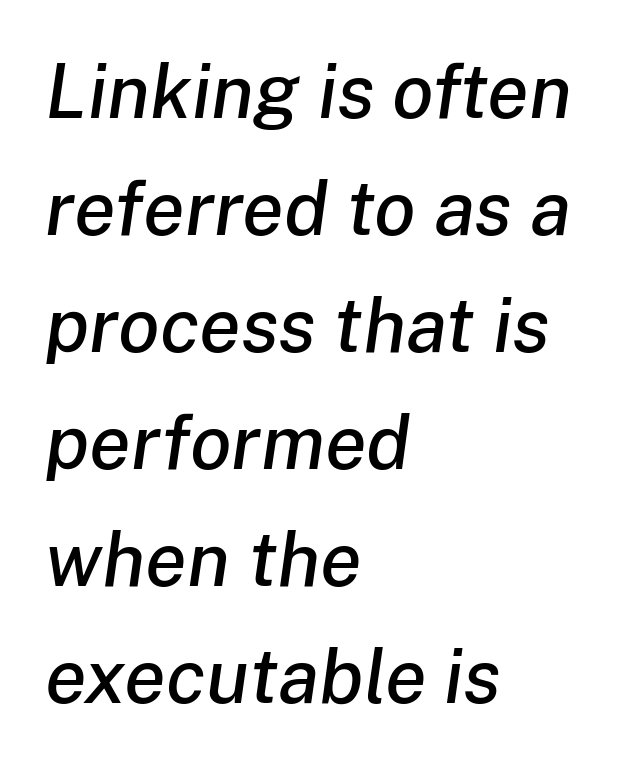
You could not count columns in this text — the font is proportionally spaced. The zone under the glyphs is completely vacant. Caption: standard tracking, unaltered. There's an unmistakable incline to the writing here. The rendering uses a moderate line-height, typical for paragraphs.
